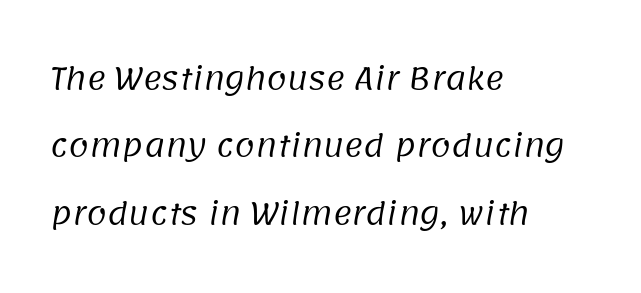
The image shows 29 px regular-weight sans-serif type; set left-aligned, loose line spacing (2.32x), normal letter spacing, not underlined; low stroke contrast and a large x-height.
